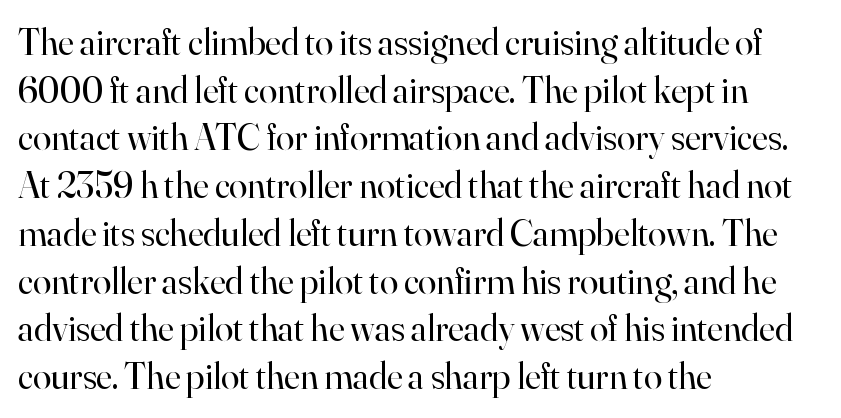
{"serif": "yes", "italic": "no", "bold": "no", "weight": "regular", "width": "normal", "stroke_contrast": "high", "x_height": "small", "monospaced": "no", "underline": "no", "align": "left", "line_spacing": "normal", "line_spacing_ratio": 1.29, "letter_spacing": "normal", "letter_spacing_em": 0.0, "glyph_px": 37}
